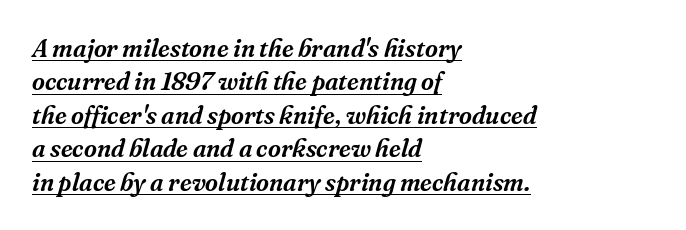
{"italic": "yes", "lean": "right", "slant_degrees": 16, "underline": "yes", "align": "left", "line_spacing": "normal", "line_spacing_ratio": 1.34, "letter_spacing": "normal", "letter_spacing_em": 0.0, "glyph_px": 25}
